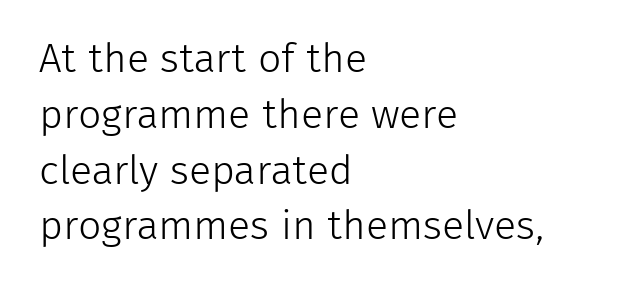
{"serif": "no", "italic": "no", "bold": "no", "weight": "light", "width": "normal", "stroke_contrast": "low", "x_height": "medium", "monospaced": "no", "underline": "no", "align": "left", "line_spacing": "normal", "line_spacing_ratio": 1.36, "letter_spacing": "normal", "letter_spacing_em": 0.0, "glyph_px": 41}
